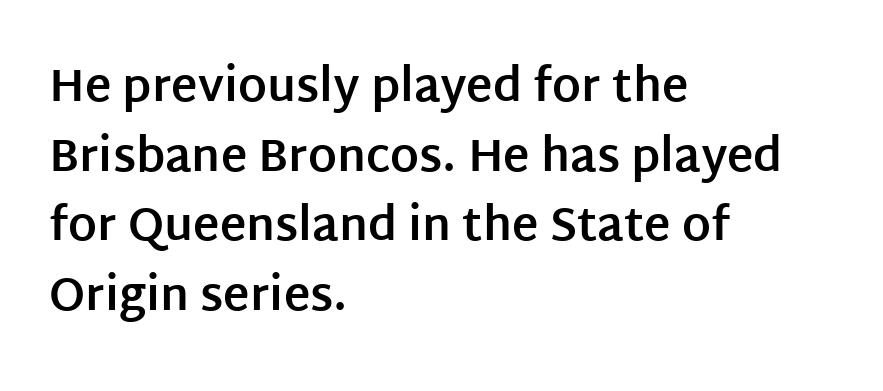
The image shows 45 px bold sans-serif type, upright; set left-aligned, normal line spacing (1.55x), normal letter spacing, not underlined; low stroke contrast and a large x-height.
